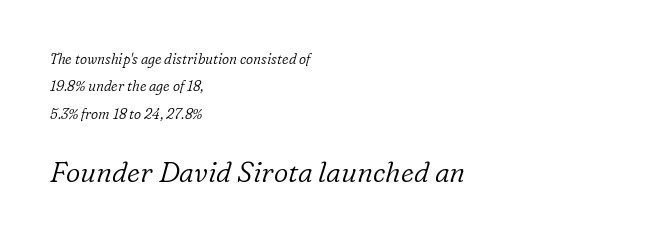
The image shows 28 px light serif type, italic (leaning right); set left-aligned, loose line spacing (1.95x), normal letter spacing, not underlined; the second (bottom) block is 2.0x larger; low stroke contrast and a medium x-height.
